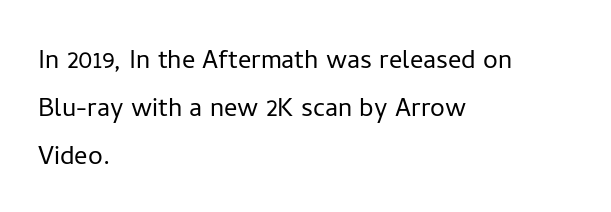
{"serif": "no", "italic": "no", "bold": "no", "weight": "light", "width": "normal", "stroke_contrast": "low", "x_height": "medium", "monospaced": "no", "underline": "no", "align": "left", "line_spacing": "normal", "line_spacing_ratio": 1.45, "letter_spacing": "normal", "letter_spacing_em": 0.0, "glyph_px": 33}
